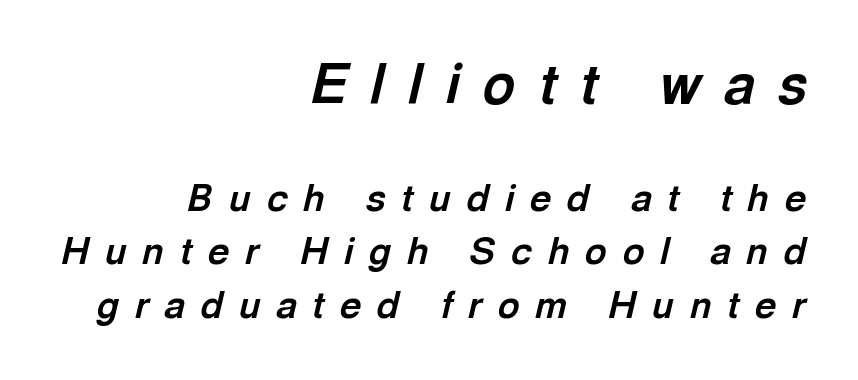
Does the copy run flush right? Yes — the right margin is perfectly even. A clean baseline with only descenders dipping below it. The lettering tilts uniformly, giving the passage an italic look. This sample has the flowing, uneven cadence of proportional lettering.
